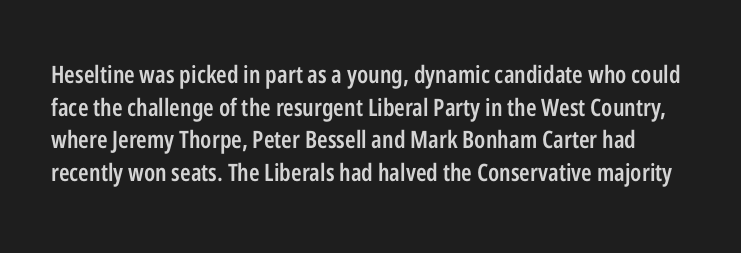
Q: Is the text bold? A: Semi-bold.
Q: Is the text italic (slanted)? A: No, it is upright.
Q: Is the text underlined? A: No.
Q: Is the spacing between letters normal or unusually wide? A: Normal.
Q: Is the spacing between lines tight, normal or loose? A: Normal.
